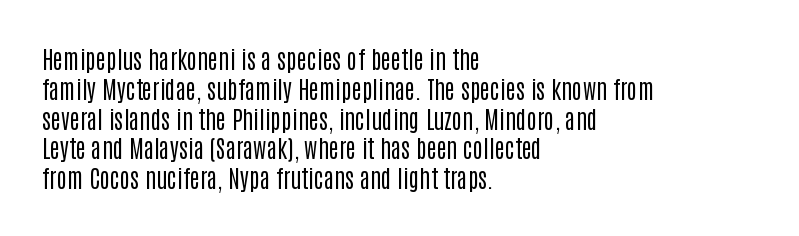
{"italic": "no", "bold": "no", "underline": "no", "align": "left", "line_spacing_ratio": 1.24, "letter_spacing": "normal", "letter_spacing_em": 0.0, "glyph_px": 24}
